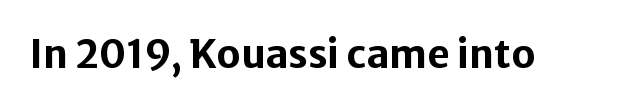
Q: Is the text bold? A: Yes.
Q: Is the text italic (slanted)? A: No, it is upright.
Q: Is the typeface a serif or a sans-serif typeface? A: Sans-serif.
Q: Is the text underlined? A: No.
Q: Is the spacing between letters normal or unusually wide? A: Normal.
Q: Width (condensed, normal, or wide)? A: Normal.
Q: Stroke contrast? A: Low.
Q: x-height? A: Medium.
Q: Monospaced? A: No.
